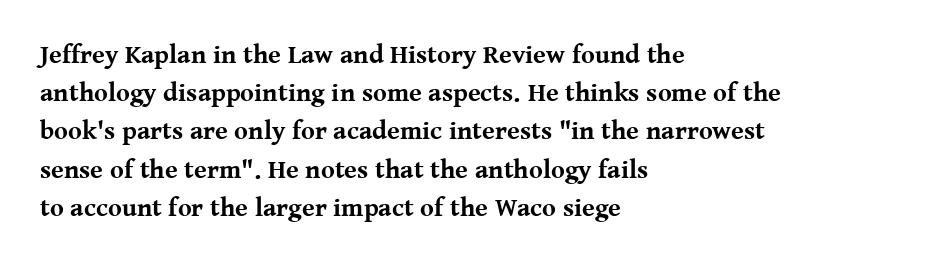
Q: Is the text bold? A: Yes.
Q: Is the text italic (slanted)? A: No, it is upright.
Q: Is the text underlined? A: No.
Q: How is the paragraph aligned? A: Left-aligned.
Q: Is the spacing between letters normal or unusually wide? A: Normal.
Q: Is the spacing between lines tight, normal or loose? A: Normal.
